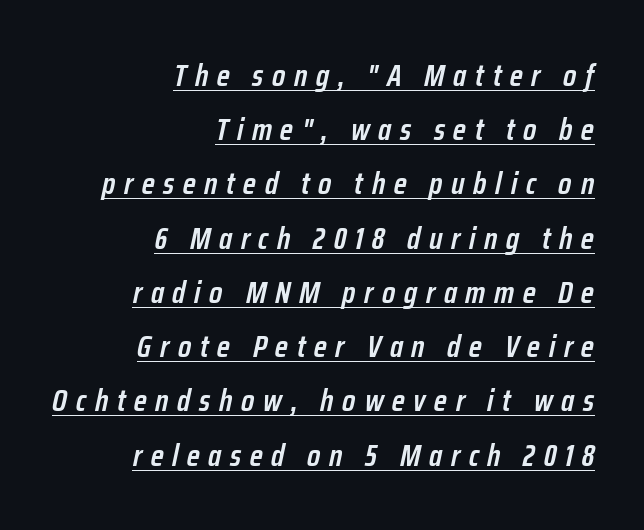
Q: Is the text bold? A: Semi-bold.
Q: Is the text italic (slanted)? A: Yes, it leans right by about 12 degrees.
Q: Is the text underlined? A: Yes.
Q: How is the paragraph aligned? A: Right-aligned.
Q: Is the spacing between letters normal or unusually wide? A: Unusually wide.
Q: Width (condensed, normal, or wide)? A: Condensed.
Q: Stroke contrast? A: Low.
Q: x-height? A: Medium.
Q: Monospaced? A: No.
